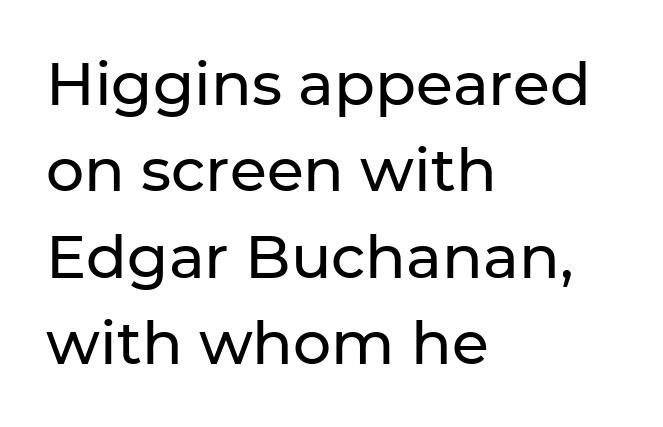
Q: Is the text italic (slanted)? A: No, it is upright.
Q: Is the typeface a serif or a sans-serif typeface? A: Sans-serif.
Q: Is the text underlined? A: No.
Q: How is the paragraph aligned? A: Left-aligned.
Q: Is the spacing between letters normal or unusually wide? A: Normal.
Q: Is the spacing between lines tight, normal or loose? A: Normal.
Q: Width (condensed, normal, or wide)? A: Normal.
Q: Stroke contrast? A: Low.
Q: x-height? A: Medium.
Q: Monospaced? A: No.
